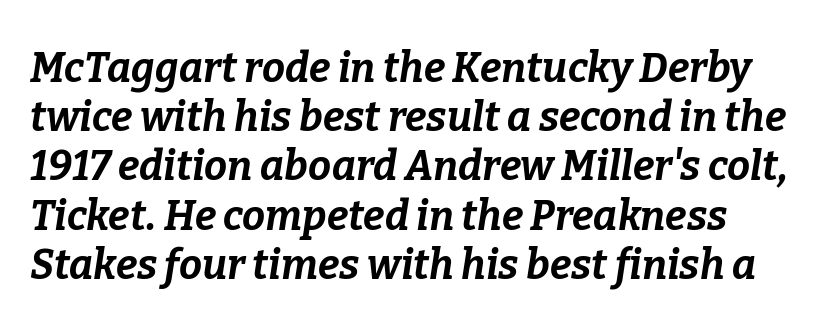
{"italic": "yes", "lean": "right", "slant_degrees": 9, "bold": "yes", "weight": "bold", "width": "normal", "stroke_contrast": "low", "x_height": "medium", "monospaced": "no", "underline": "no", "line_spacing_ratio": 1.2, "letter_spacing": "normal", "letter_spacing_em": 0.0, "glyph_px": 41}
